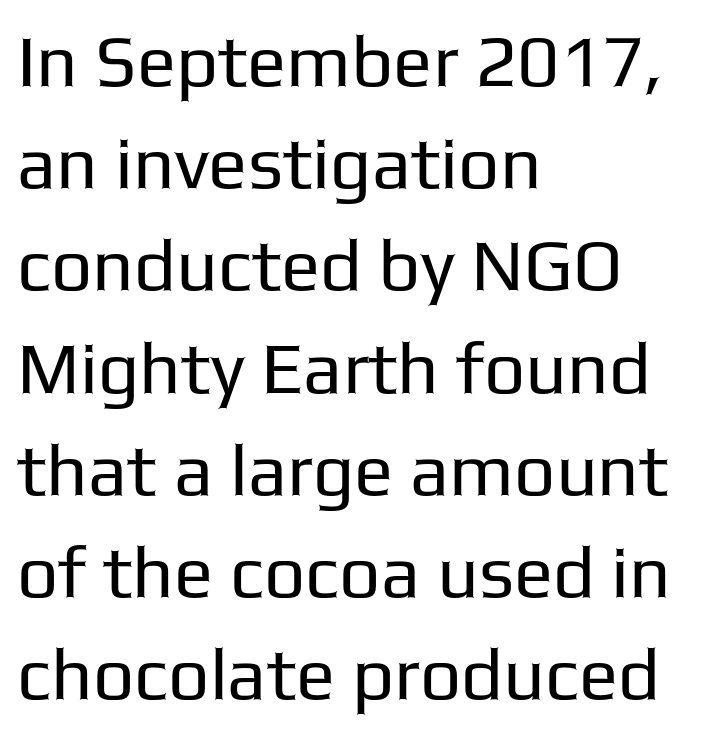
Q: Is the text bold? A: No.
Q: Is the text italic (slanted)? A: No, it is upright.
Q: Is the typeface a serif or a sans-serif typeface? A: Sans-serif.
Q: Is the text underlined? A: No.
Q: How is the paragraph aligned? A: Left-aligned.
Q: Is the spacing between letters normal or unusually wide? A: Normal.
Q: Is the spacing between lines tight, normal or loose? A: Normal.
Q: Width (condensed, normal, or wide)? A: Normal.
Q: Stroke contrast? A: Low.
Q: x-height? A: Medium.
Q: Monospaced? A: No.
